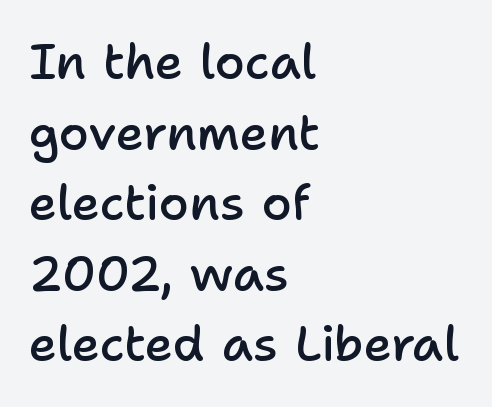
{"serif": "no", "italic": "no", "bold": "semi", "weight": "semibold", "width": "normal", "stroke_contrast": "low", "x_height": "medium", "monospaced": "no", "underline": "no", "align": "left", "line_spacing": "normal", "line_spacing_ratio": 1.44, "letter_spacing": "normal", "letter_spacing_em": 0.0, "glyph_px": 49}
